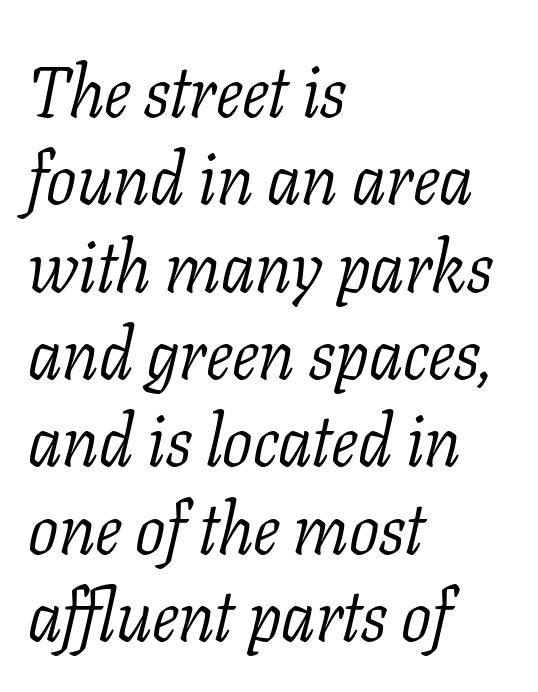
The image shows 71 px light serif type, italic (leaning right); set left-aligned, line spacing 1.23x, normal letter spacing, not underlined; low stroke contrast and a medium x-height.
